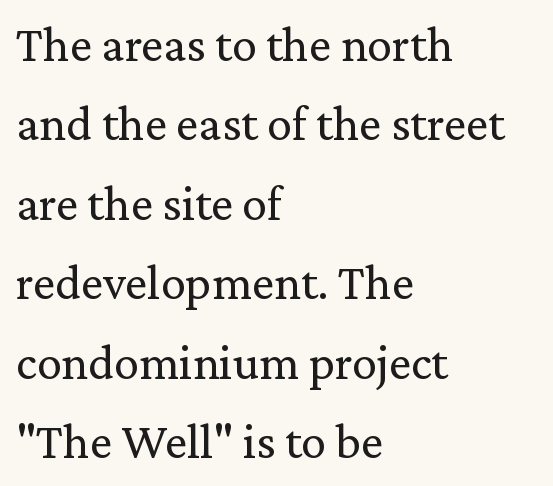
Q: Is the text bold? A: No.
Q: Is the text italic (slanted)? A: No, it is upright.
Q: Is the typeface a serif or a sans-serif typeface? A: Serif.
Q: Is the text underlined? A: No.
Q: How is the paragraph aligned? A: Left-aligned.
Q: Is the spacing between letters normal or unusually wide? A: Normal.
Q: Is the spacing between lines tight, normal or loose? A: Normal.
Q: Width (condensed, normal, or wide)? A: Normal.
Q: Stroke contrast? A: Low.
Q: x-height? A: Medium.
Q: Monospaced? A: No.
